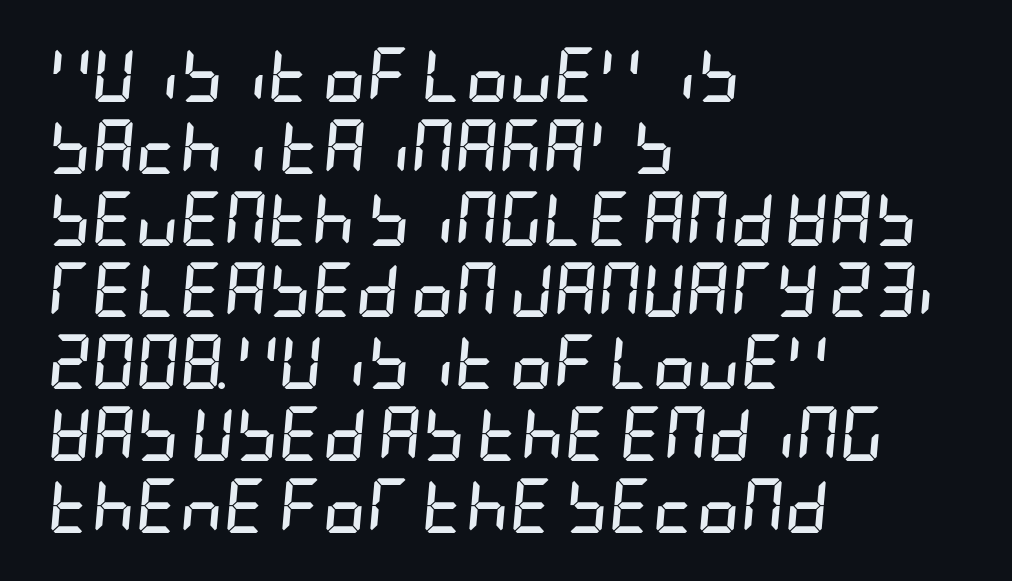
Q: Is the text bold? A: Yes.
Q: Is the text italic (slanted)? A: Yes, it leans right by about 5 degrees.
Q: Is the text underlined? A: No.
Q: How is the paragraph aligned? A: Left-aligned.
Q: Is the spacing between letters normal or unusually wide? A: Normal.
Q: Is the spacing between lines tight, normal or loose? A: Normal.
Q: Width (condensed, normal, or wide)? A: Condensed.
Q: Stroke contrast? A: Low.
Q: x-height? A: Large.
